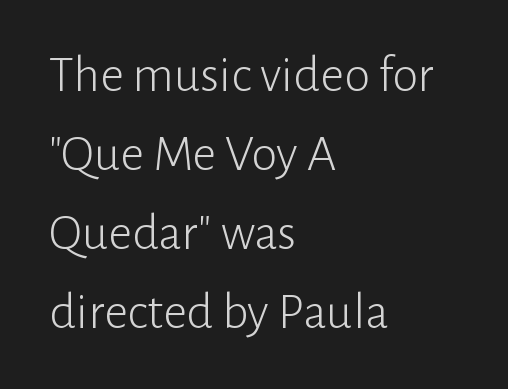
The image shows 52 px light sans-serif type, upright; set left-aligned, normal line spacing (1.52x), normal letter spacing, not underlined; low stroke contrast and a medium x-height.
